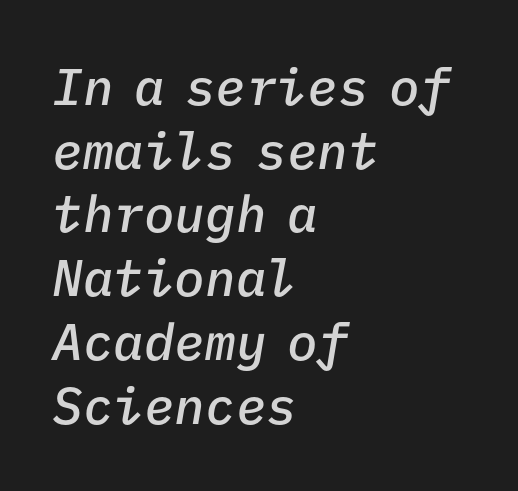
Q: Is the text bold? A: Semi-bold.
Q: Is the text italic (slanted)? A: Yes, it leans right by about 9 degrees.
Q: Is the text underlined? A: No.
Q: How is the paragraph aligned? A: Left-aligned.
Q: Is the spacing between letters normal or unusually wide? A: Normal.
Q: Is the spacing between lines tight, normal or loose? A: Normal.
Q: Width (condensed, normal, or wide)? A: Normal.
Q: Stroke contrast? A: Low.
Q: x-height? A: Medium.
Q: Monospaced? A: Yes.
